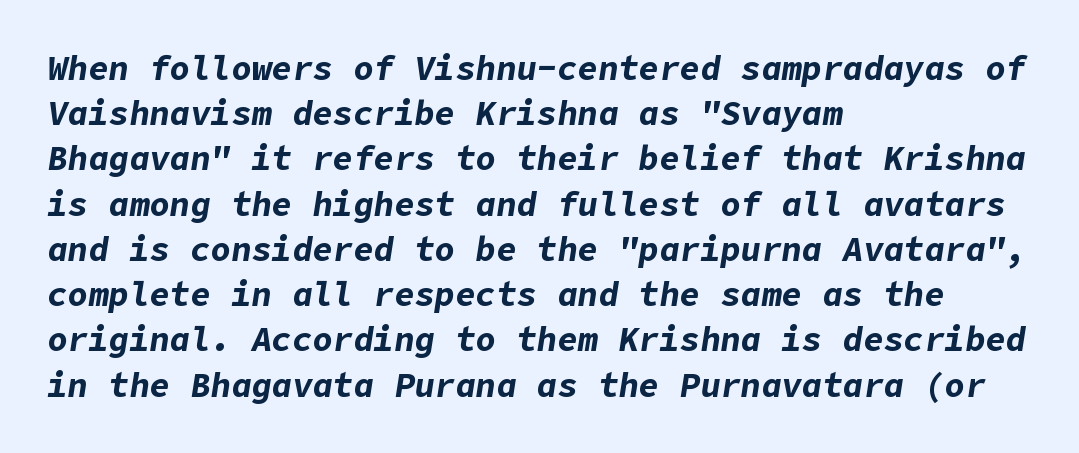
{"italic": "yes", "lean": "right", "slant_degrees": 9, "bold": "yes", "weight": "bold", "width": "normal", "stroke_contrast": "low", "x_height": "medium", "underline": "no", "align": "left", "line_spacing": "normal", "line_spacing_ratio": 1.33, "letter_spacing": "normal", "letter_spacing_em": 0.0, "glyph_px": 34}
